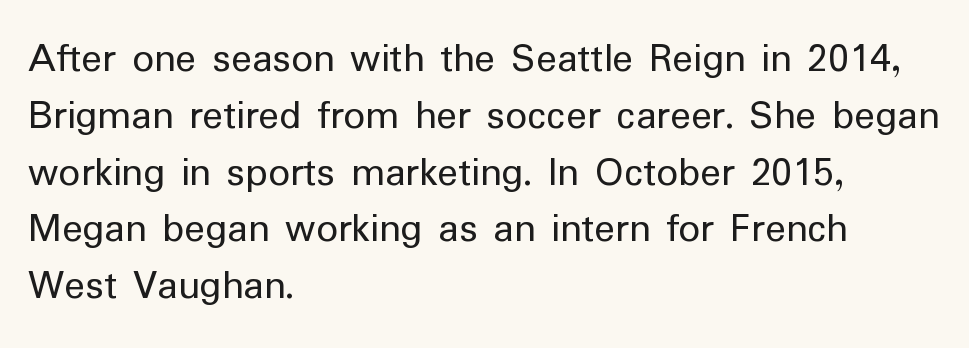
The image shows 43 px regular-weight sans-serif type, upright; set left-aligned, normal line spacing (1.32x), normal letter spacing, not underlined; low stroke contrast and a medium x-height.
